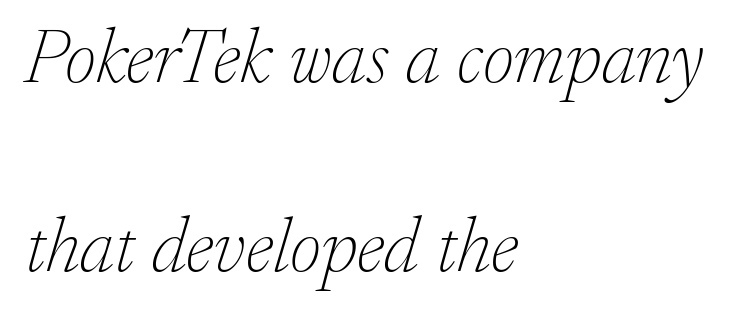
Widely set lines give the paragraph a tall, airy silhouette. The rendering anchors every line to the left-hand side. The face used here has a pronounced slope to its letters. Proportional: the letters do not fall into vertical columns.
